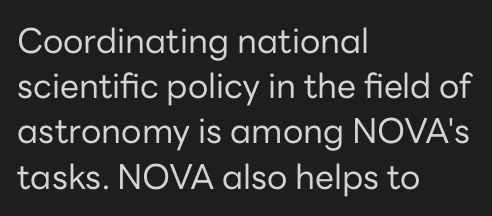
Q: Is the text bold? A: No.
Q: Is the text italic (slanted)? A: No, it is upright.
Q: Is the typeface a serif or a sans-serif typeface? A: Sans-serif.
Q: Is the text underlined? A: No.
Q: How is the paragraph aligned? A: Left-aligned.
Q: Is the spacing between letters normal or unusually wide? A: Normal.
Q: Is the spacing between lines tight, normal or loose? A: Normal.
Q: Width (condensed, normal, or wide)? A: Normal.
Q: Stroke contrast? A: Low.
Q: x-height? A: Medium.
Q: Monospaced? A: No.
